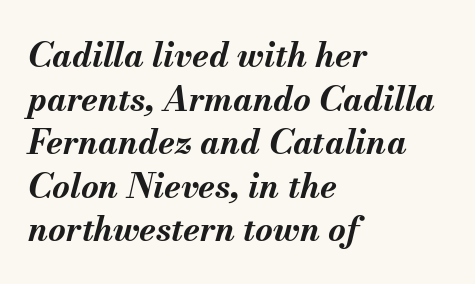
{"italic": "yes", "lean": "right", "slant_degrees": 13, "bold": "yes", "weight": "bold", "width": "normal", "stroke_contrast": "medium", "x_height": "small", "monospaced": "no", "underline": "no", "align": "left", "line_spacing": "normal", "line_spacing_ratio": 1.28, "letter_spacing": "normal", "letter_spacing_em": 0.0, "glyph_px": 34}
